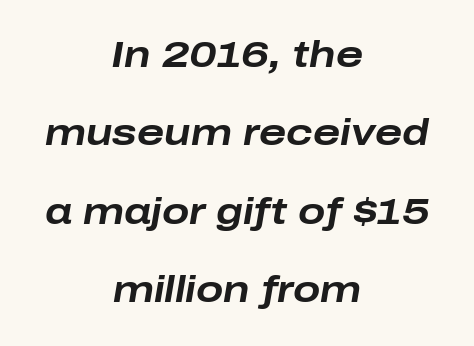
The image shows 36 px bold, wide type, italic (leaning right); set centered, loose line spacing (2.18x), normal letter spacing, not underlined; low stroke contrast and a medium x-height.
